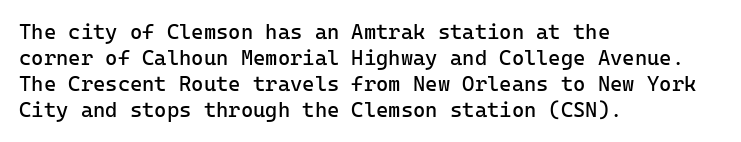
Q: Is the text bold? A: No.
Q: Is the text italic (slanted)? A: No, it is upright.
Q: Is the text underlined? A: No.
Q: How is the paragraph aligned? A: Left-aligned.
Q: Is the spacing between letters normal or unusually wide? A: Normal.
